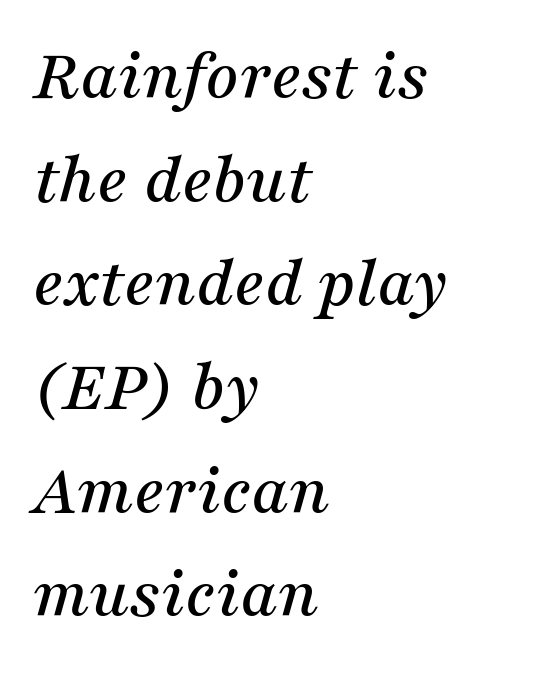
The image shows 73 px serif type, italic (leaning right); set left-aligned, normal line spacing (1.42x), normal letter spacing, not underlined; medium stroke contrast and a medium x-height.
